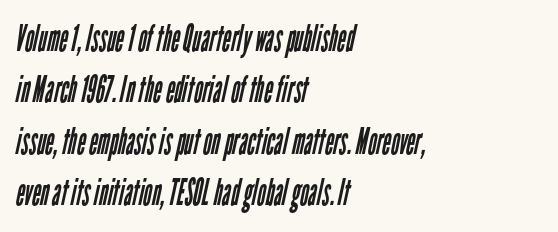
Q: Is the text bold? A: No.
Q: Is the typeface a serif or a sans-serif typeface? A: Sans-serif.
Q: Is the text underlined? A: No.
Q: How is the paragraph aligned? A: Left-aligned.
Q: Is the spacing between letters normal or unusually wide? A: Normal.
Q: Is the spacing between lines tight, normal or loose? A: Normal.
Q: Width (condensed, normal, or wide)? A: Condensed.
Q: Stroke contrast? A: Low.
Q: x-height? A: Medium.
Q: Monospaced? A: No.
